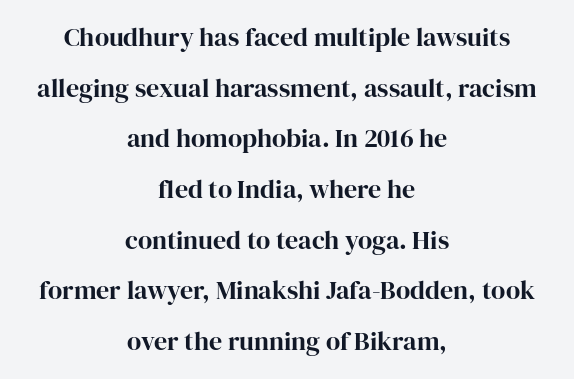
One-word summary of the alignment: center. Nobody touched the tracking dial on this one. Every character sits straight up, as roman type does. The strip under each line holds only bare page. If you measured baseline to baseline, you'd find a long distance.
